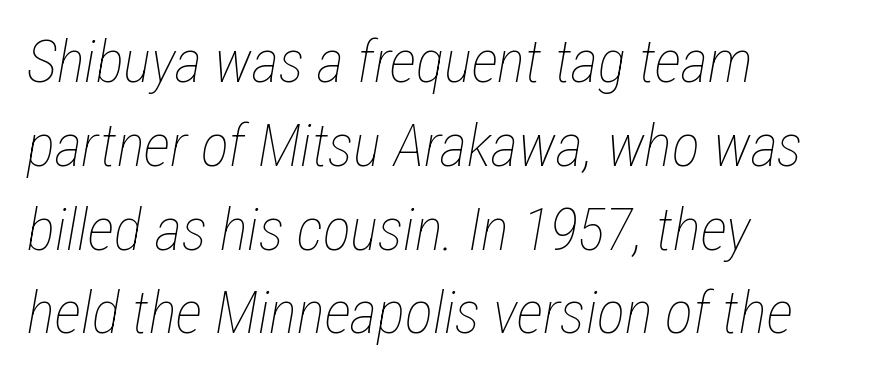
{"italic": "yes", "lean": "right", "slant_degrees": 12, "bold": "no", "weight": "thin", "width": "condensed", "stroke_contrast": "low", "x_height": "medium", "monospaced": "no", "underline": "no", "align": "left", "line_spacing": "normal", "line_spacing_ratio": 1.42, "letter_spacing": "normal", "letter_spacing_em": 0.0, "glyph_px": 59}
